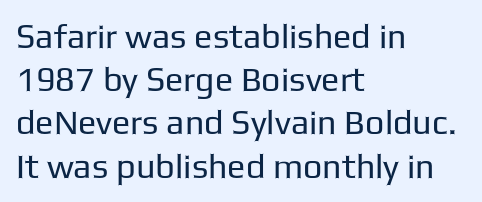
{"serif": "no", "italic": "no", "bold": "no", "weight": "regular", "width": "normal", "stroke_contrast": "low", "x_height": "medium", "monospaced": "no", "underline": "no", "align": "left", "line_spacing": "normal", "line_spacing_ratio": 1.27, "letter_spacing": "normal", "letter_spacing_em": 0.0, "glyph_px": 34}
